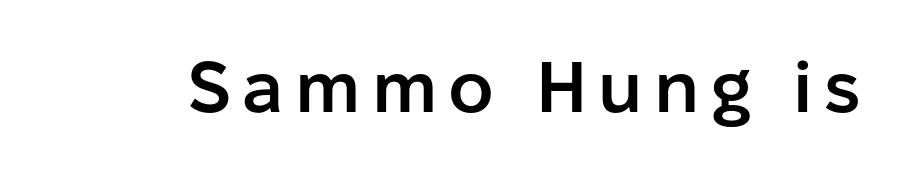
Proportional: the letters do not fall into vertical columns. Each row of text sits above clean, open space. The glyphs in this specimen are sans serif. Every letter is mildly thick-stroked: semibold rather than bold. The typography opts for an upright posture over an oblique one.
